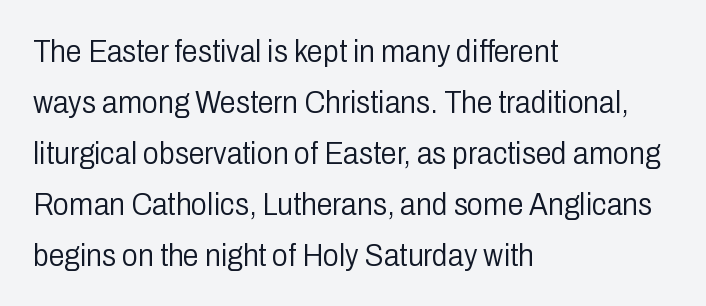
{"serif": "no", "italic": "no", "bold": "no", "weight": "light", "width": "condensed", "stroke_contrast": "low", "x_height": "medium", "monospaced": "no", "underline": "no", "align": "left", "line_spacing": "normal", "line_spacing_ratio": 1.59, "letter_spacing": "normal", "letter_spacing_em": 0.0, "glyph_px": 32}
